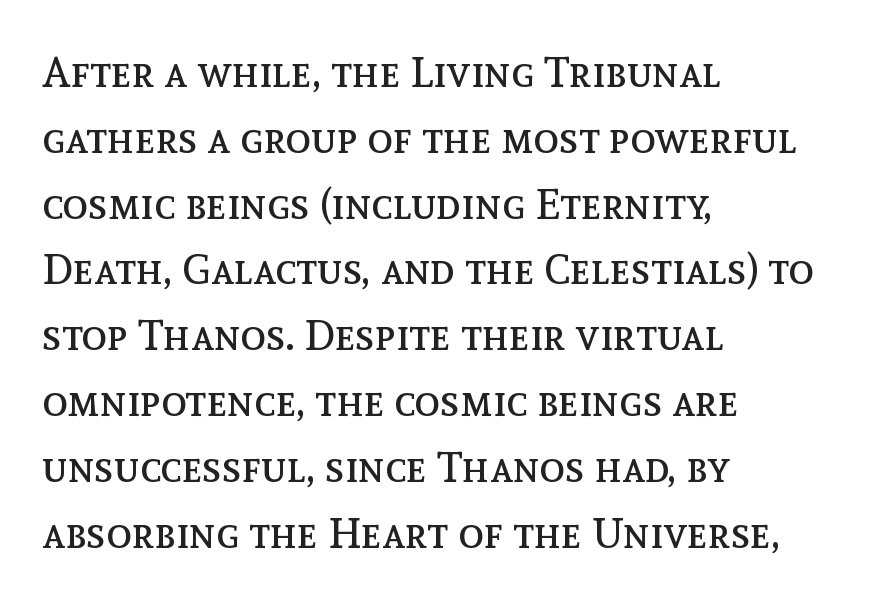
Q: Is the text bold? A: No.
Q: Is the text italic (slanted)? A: No, it is upright.
Q: Is the text underlined? A: No.
Q: How is the paragraph aligned? A: Left-aligned.
Q: Is the spacing between letters normal or unusually wide? A: Normal.
Q: Is the spacing between lines tight, normal or loose? A: Normal.
Q: Width (condensed, normal, or wide)? A: Normal.
Q: x-height? A: Medium.
Q: Monospaced? A: No.
